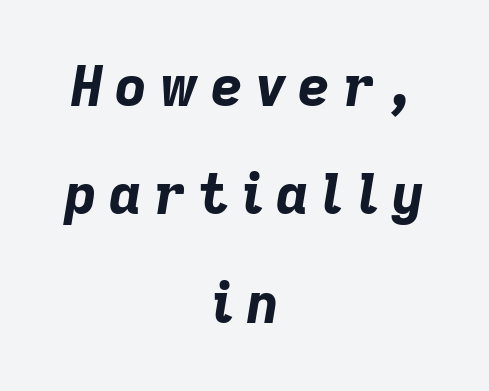
Leftover space on each line is divided equally before and after the words. On the weight axis this lands at bold, roughly 700. Rows of type keep a wide berth in the vertical direction. Bare-footed words on every line. Does extra space separate the letters? Yes, quite a lot of it. Is this a fixed-width face? No — the glyphs have proportional, varying widths.
